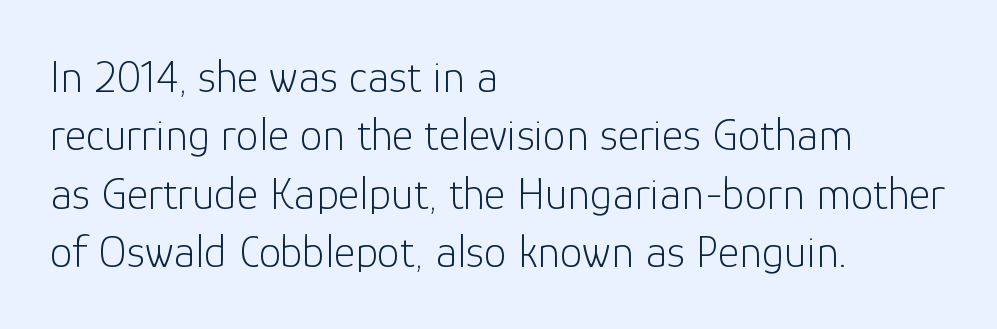
The image shows 46 px light sans-serif type, upright; set left-aligned, normal line spacing (1.27x), normal letter spacing, not underlined; low stroke contrast and a medium x-height.
